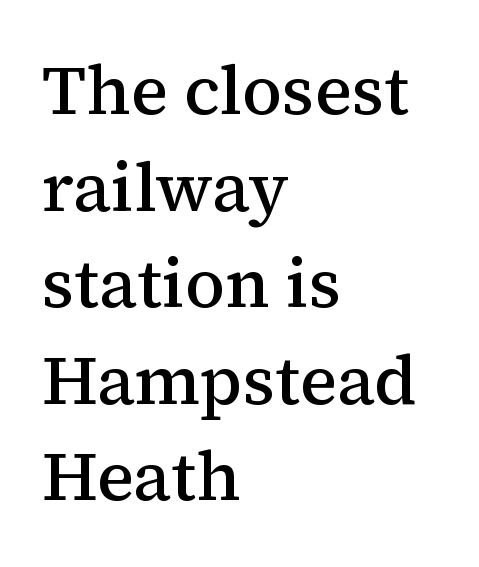
Where is the straight margin? On the left. A typesetter would mark this as roman, not italic. The area under the type is left untouched. The lines sit at an ordinary, default distance from one another. A typesetter would call this zero additional tracking.
